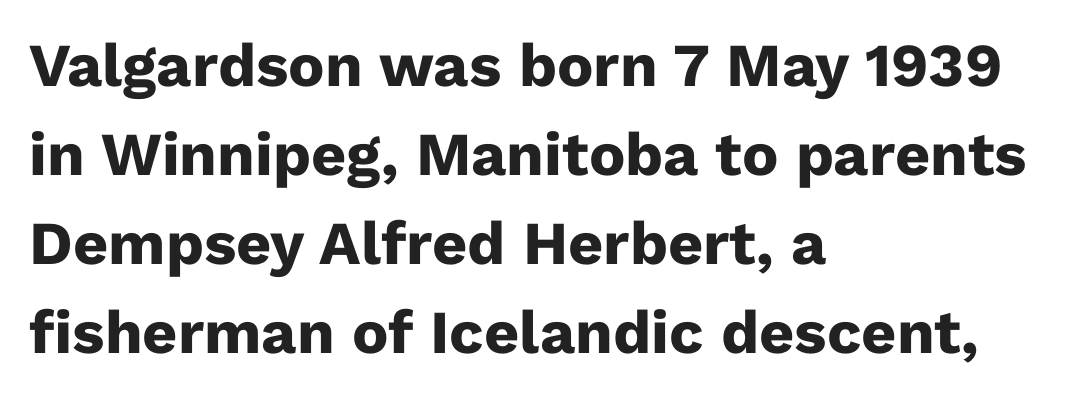
Q: Is the text bold? A: Yes.
Q: Is the text italic (slanted)? A: No, it is upright.
Q: Is the typeface a serif or a sans-serif typeface? A: Sans-serif.
Q: Is the text underlined? A: No.
Q: How is the paragraph aligned? A: Left-aligned.
Q: Is the spacing between letters normal or unusually wide? A: Normal.
Q: Is the spacing between lines tight, normal or loose? A: Normal.
Q: Width (condensed, normal, or wide)? A: Normal.
Q: Stroke contrast? A: Low.
Q: x-height? A: Medium.
Q: Monospaced? A: No.
